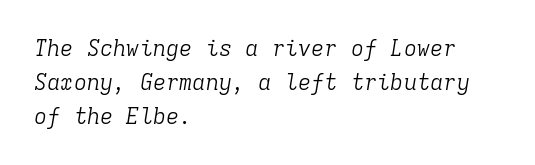
The passage is arranged the way most books set body copy — flush left. What stands out about the letter spacing? Nothing — it is the standard amount. In terms of leading, this rendering sits right in the middle. Glance below the letters and you will spot only blank space. Stem width sits at or under what a default text font uses. Compared with ordinary roman type, these characters are visibly tilted.
